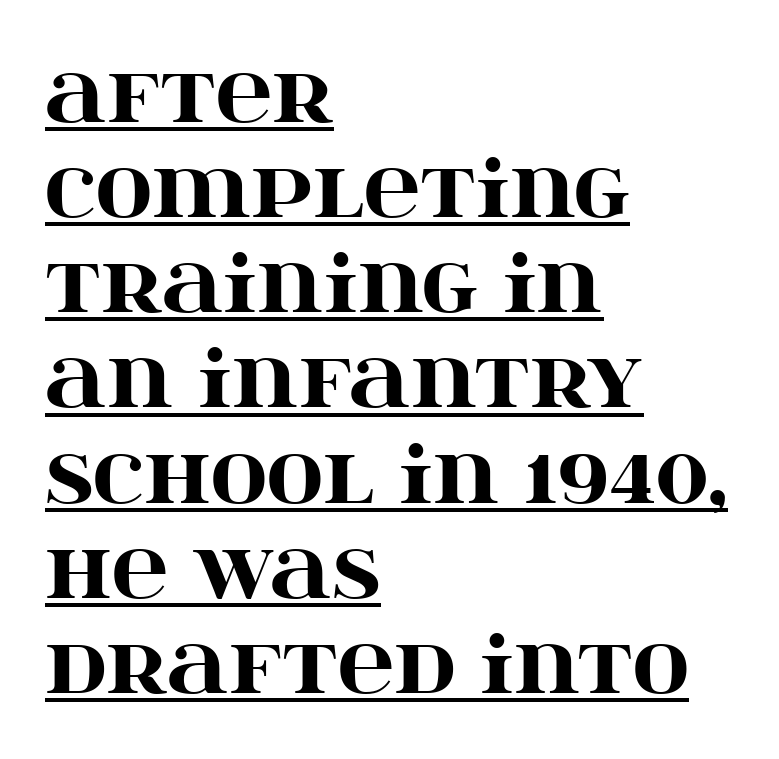
The image shows 78 px heavy, wide serif type, upright; set left-aligned, line spacing 1.22x, normal letter spacing, underlined; high stroke contrast and a large x-height.
